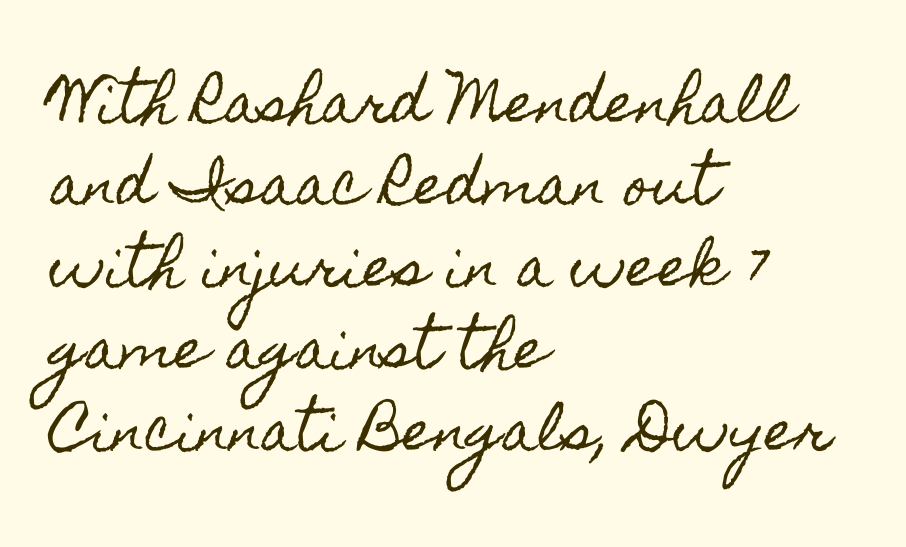
{"width": "condensed", "x_height": "small", "monospaced": "no", "underline": "no", "align": "left", "line_spacing": "normal", "line_spacing_ratio": 1.52, "letter_spacing": "normal", "letter_spacing_em": 0.0, "glyph_px": 54}
